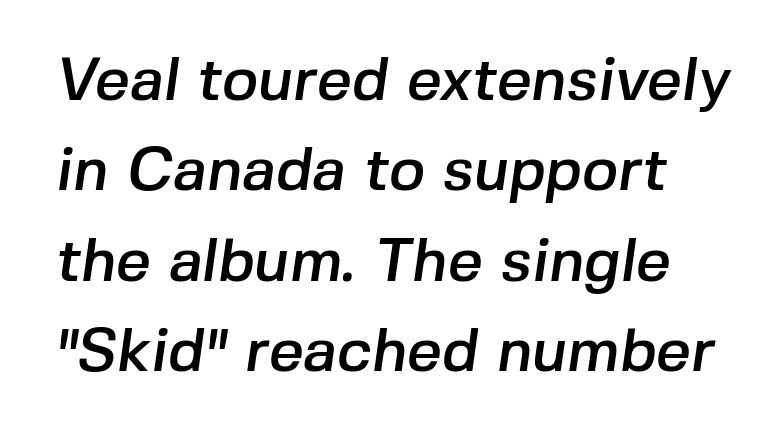
The image shows 61 px sans-serif type; set normal line spacing (1.48x), normal letter spacing, not underlined; low stroke contrast and a medium x-height.
